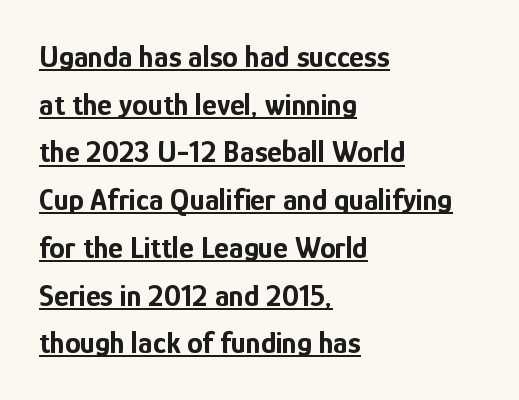
{"serif": "no", "italic": "no", "bold": "yes", "weight": "bold", "width": "condensed", "stroke_contrast": "low", "x_height": "medium", "monospaced": "no", "underline": "yes", "align": "left", "line_spacing": "normal", "line_spacing_ratio": 1.54, "letter_spacing": "normal", "letter_spacing_em": 0.0, "glyph_px": 31}
